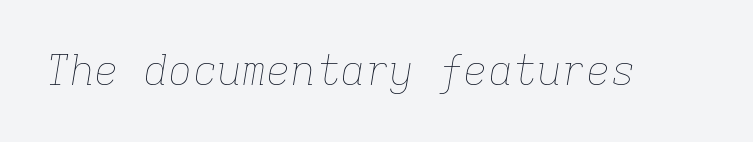
{"italic": "yes", "lean": "right", "slant_degrees": 9, "bold": "no", "weight": "thin", "width": "normal", "stroke_contrast": "low", "x_height": "medium", "monospaced": "yes", "underline": "no", "letter_spacing": "normal", "letter_spacing_em": 0.0, "glyph_px": 41}
